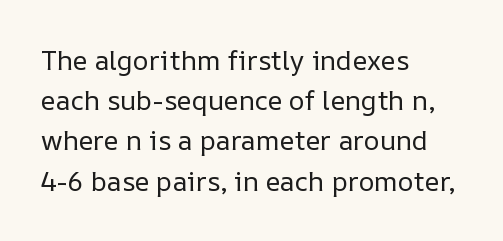
{"italic": "no", "bold": "no", "underline": "no", "align": "left", "line_spacing": "normal", "line_spacing_ratio": 1.49, "letter_spacing": "normal", "letter_spacing_em": 0.0, "glyph_px": 27}
